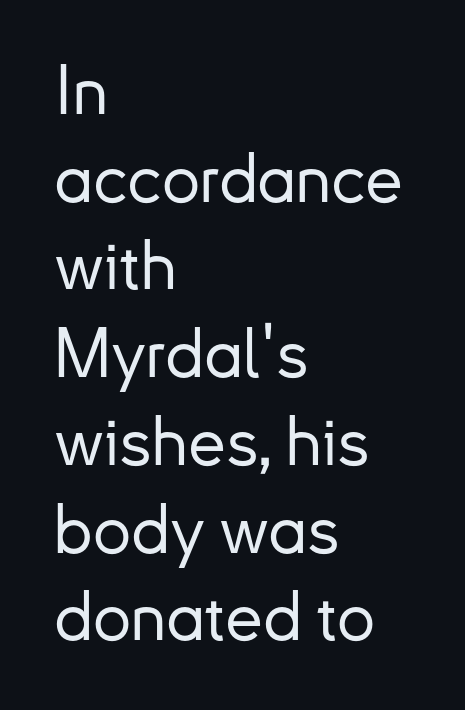
Q: Is the text italic (slanted)? A: No, it is upright.
Q: Is the typeface a serif or a sans-serif typeface? A: Sans-serif.
Q: Is the text underlined? A: No.
Q: How is the paragraph aligned? A: Left-aligned.
Q: Is the spacing between letters normal or unusually wide? A: Normal.
Q: Is the spacing between lines tight, normal or loose? A: Normal.
Q: Width (condensed, normal, or wide)? A: Normal.
Q: Stroke contrast? A: Low.
Q: x-height? A: Small.
Q: Monospaced? A: No.
